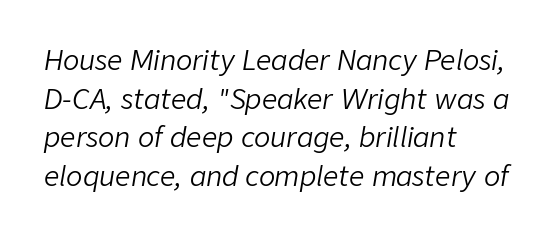
Q: Is the text bold? A: No.
Q: Is the text italic (slanted)? A: Yes, it leans right by about 9 degrees.
Q: Is the text underlined? A: No.
Q: How is the paragraph aligned? A: Left-aligned.
Q: Is the spacing between letters normal or unusually wide? A: Normal.
Q: Is the spacing between lines tight, normal or loose? A: Normal.
